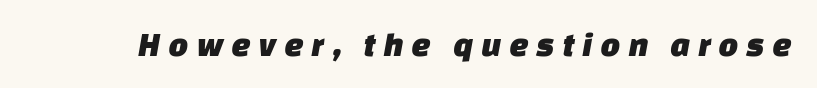
The image shows 35 px sans-serif type; set unusually wide letter spacing (+0.21 em), not underlined; low stroke contrast and a large x-height.
